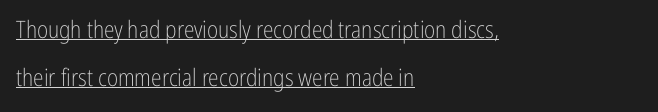
The image shows 24 px text type, upright; set left-aligned, loose line spacing (1.98x), normal letter spacing, underlined.
